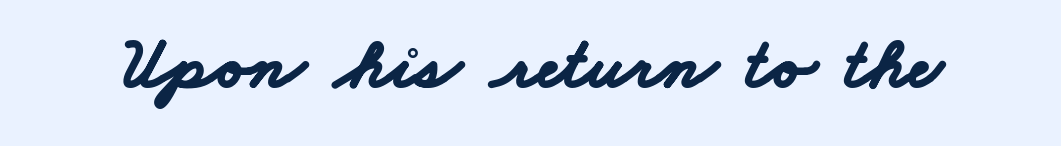
The image shows 73 px bold, wide sans-serif type; set normal letter spacing, not underlined; low stroke contrast and a small x-height.
